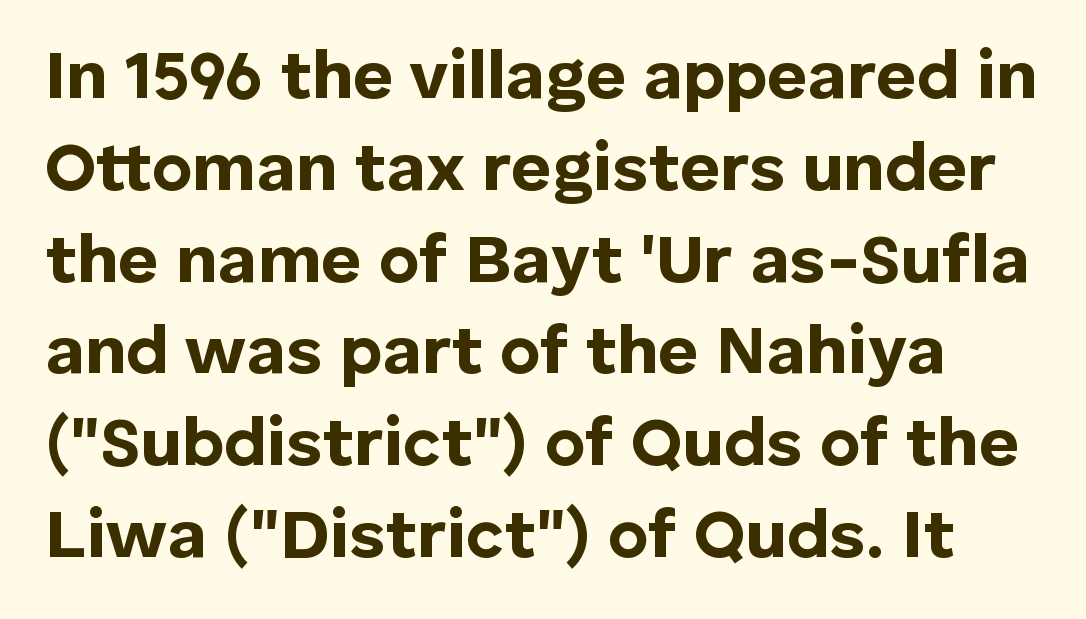
{"serif": "no", "italic": "no", "bold": "yes", "weight": "bold", "width": "normal", "stroke_contrast": "low", "x_height": "medium", "monospaced": "no", "underline": "no", "line_spacing": "normal", "line_spacing_ratio": 1.33, "letter_spacing": "normal", "letter_spacing_em": 0.0, "glyph_px": 69}
